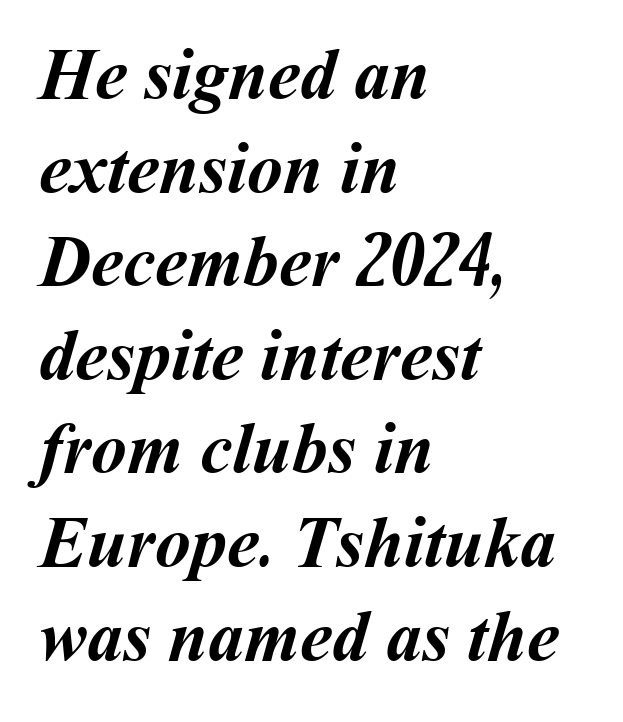
{"bold": "yes", "weight": "semibold", "width": "normal", "stroke_contrast": "medium", "x_height": "medium", "monospaced": "no", "underline": "no", "align": "left", "line_spacing": "normal", "line_spacing_ratio": 1.3, "letter_spacing": "normal", "letter_spacing_em": 0.0, "glyph_px": 72}
